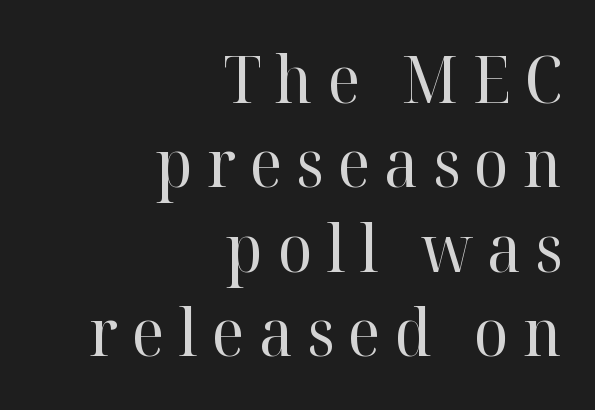
The passage shown is not underscored anywhere. The text block is weighted toward the right margin, trailing off unevenly leftward. These lines were composed using upright roman letters. The weight would be labelled regular, book, light, or lighter still. These lines are rendered in a variable-pitch font. These lines sit exactly where default settings would place them.
